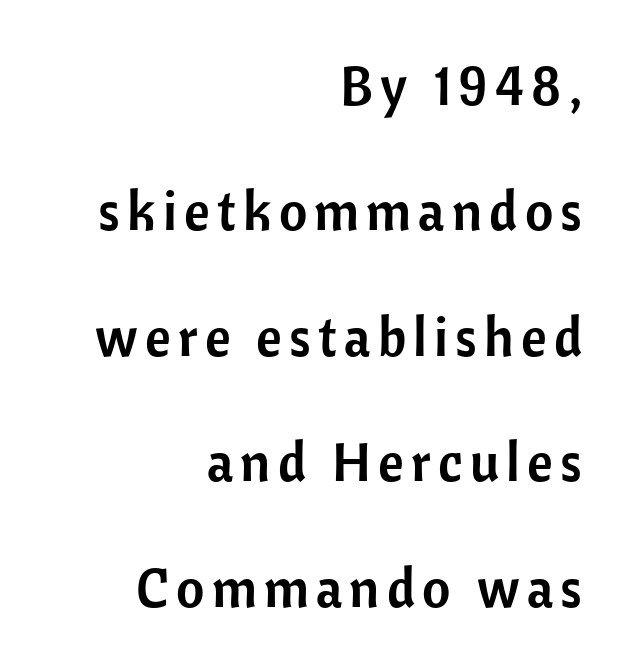
Varying glyph widths throughout — classic text-font behaviour. Glance below the letters and you will spot only blank space. A typesetter would call this leading open, well beyond the default. A typesetter would mark this as roman, not italic. The designer went with a sans here, leaving each stem footless. Compared with a flush-left layout, this one pins lines to the opposite, right side.
